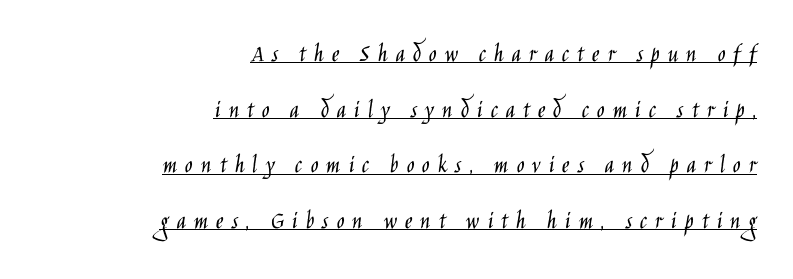
Q: Is the text bold? A: No.
Q: Is the text italic (slanted)? A: Yes.
Q: Is the text underlined? A: Yes.
Q: How is the paragraph aligned? A: Right-aligned.
Q: Is the spacing between letters normal or unusually wide? A: Unusually wide.
Q: Is the spacing between lines tight, normal or loose? A: Loose.
